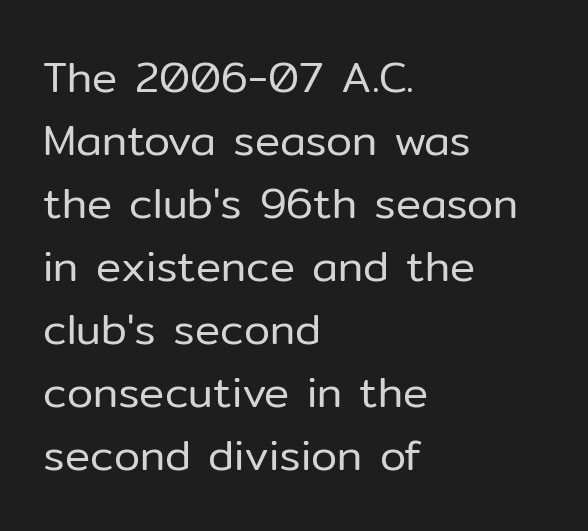
{"serif": "no", "italic": "no", "bold": "no", "weight": "regular", "width": "normal", "stroke_contrast": "low", "x_height": "medium", "monospaced": "no", "underline": "no", "align": "left", "line_spacing": "normal", "line_spacing_ratio": 1.5, "letter_spacing": "normal", "letter_spacing_em": 0.0, "glyph_px": 42}
